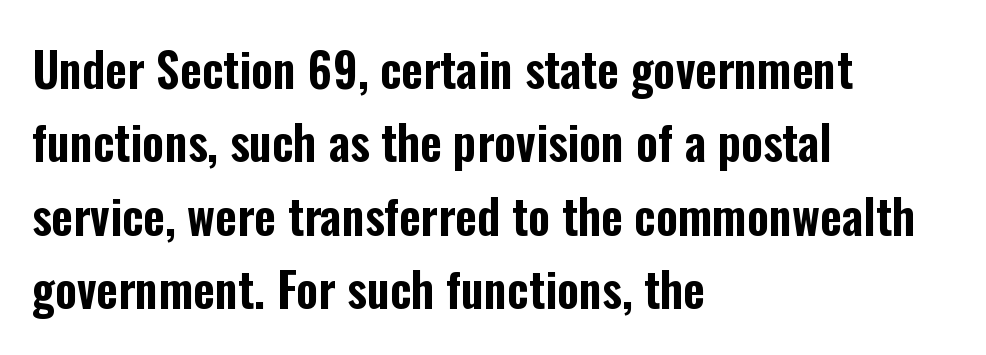
Q: Is the text italic (slanted)? A: No, it is upright.
Q: Is the typeface a serif or a sans-serif typeface? A: Sans-serif.
Q: Is the text underlined? A: No.
Q: How is the paragraph aligned? A: Left-aligned.
Q: Is the spacing between letters normal or unusually wide? A: Normal.
Q: Is the spacing between lines tight, normal or loose? A: Normal.
Q: Width (condensed, normal, or wide)? A: Condensed.
Q: Stroke contrast? A: Low.
Q: x-height? A: Medium.
Q: Monospaced? A: No.
